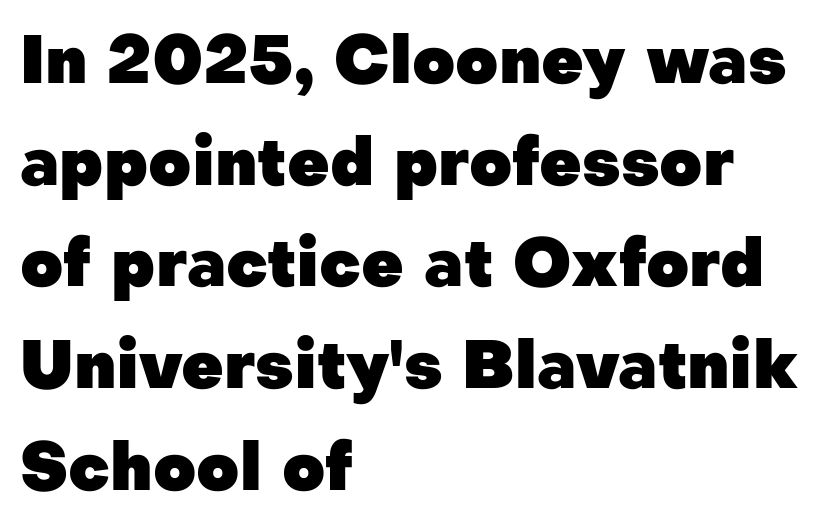
{"serif": "no", "italic": "no", "bold": "yes", "weight": "heavy", "width": "normal", "stroke_contrast": "low", "x_height": "medium", "monospaced": "no", "underline": "no", "align": "left", "line_spacing": "normal", "line_spacing_ratio": 1.54, "letter_spacing": "normal", "letter_spacing_em": 0.0, "glyph_px": 66}
